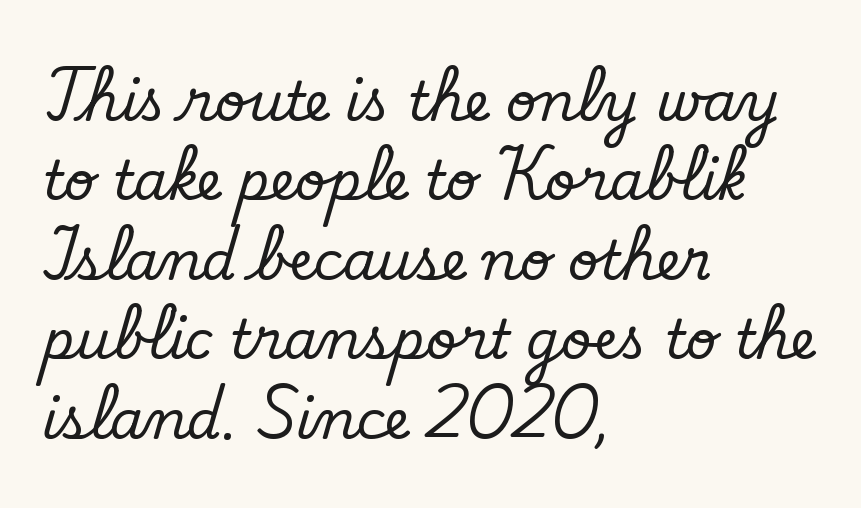
Little horizontal feet cap the strokes, marking this as serif type. Varying glyph widths throughout — classic text-font behaviour. Every row of glyphs begins at an identical x-position on the left. The line texture is even and compact thanks to regular tracking. The rows are spaced the way most documents space them. This rendering features lettering with no underline.
